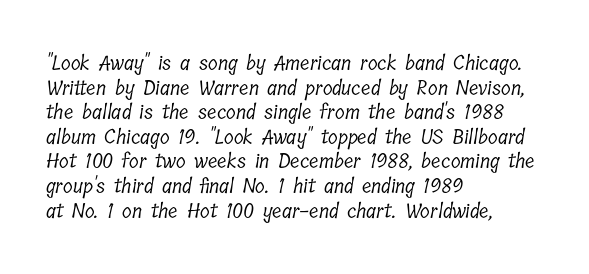
{"bold": "no", "underline": "no", "align": "left", "line_spacing_ratio": 1.23, "letter_spacing": "normal", "letter_spacing_em": 0.0, "glyph_px": 20}
